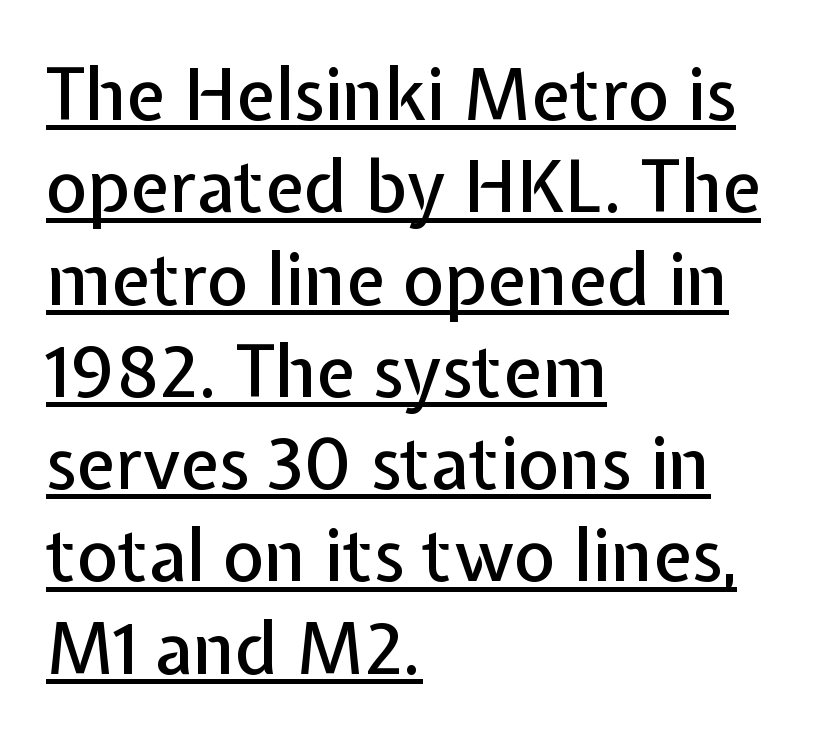
Q: Is the text italic (slanted)? A: No, it is upright.
Q: Is the typeface a serif or a sans-serif typeface? A: Sans-serif.
Q: Is the text underlined? A: Yes.
Q: How is the paragraph aligned? A: Left-aligned.
Q: Is the spacing between letters normal or unusually wide? A: Normal.
Q: Is the spacing between lines tight, normal or loose? A: Normal.
Q: Width (condensed, normal, or wide)? A: Normal.
Q: Stroke contrast? A: Low.
Q: x-height? A: Medium.
Q: Monospaced? A: No.
